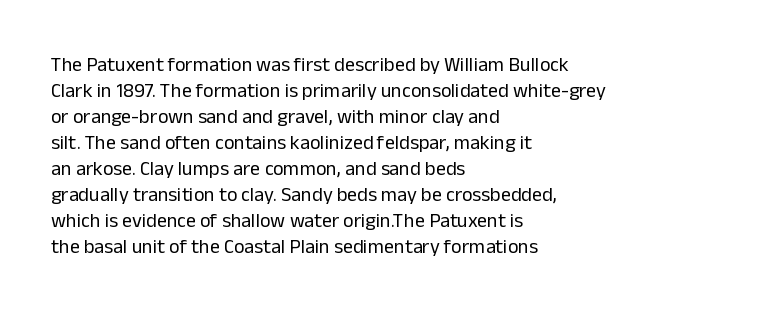
Q: Is the text bold? A: No.
Q: Is the text italic (slanted)? A: No, it is upright.
Q: Is the text underlined? A: No.
Q: How is the paragraph aligned? A: Left-aligned.
Q: Is the spacing between letters normal or unusually wide? A: Normal.
Q: Is the spacing between lines tight, normal or loose? A: Normal.
